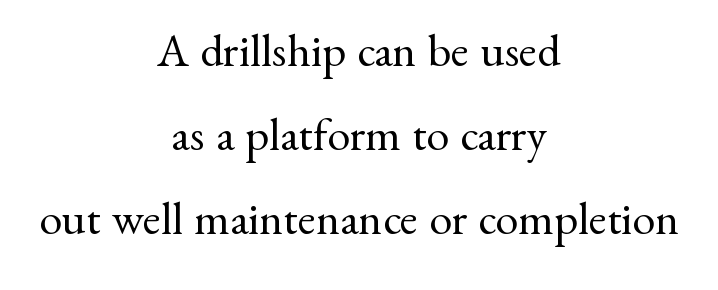
The image shows 46 px regular-weight serif type, upright; set centered, line spacing 1.83x, normal letter spacing, not underlined; medium stroke contrast and a small x-height.
